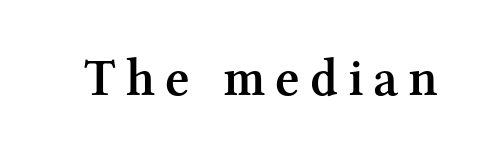
The image shows 53 px semibold serif type, upright; set not underlined; medium stroke contrast and a medium x-height.
